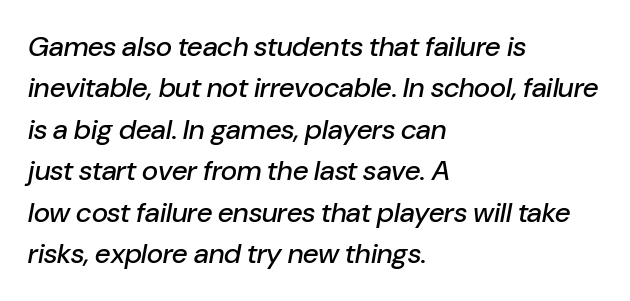
{"italic": "yes", "lean": "right", "slant_degrees": 10, "width": "normal", "stroke_contrast": "low", "x_height": "medium", "monospaced": "no", "underline": "no", "align": "left", "line_spacing": "normal", "line_spacing_ratio": 1.48, "letter_spacing": "normal", "letter_spacing_em": 0.0, "glyph_px": 28}
